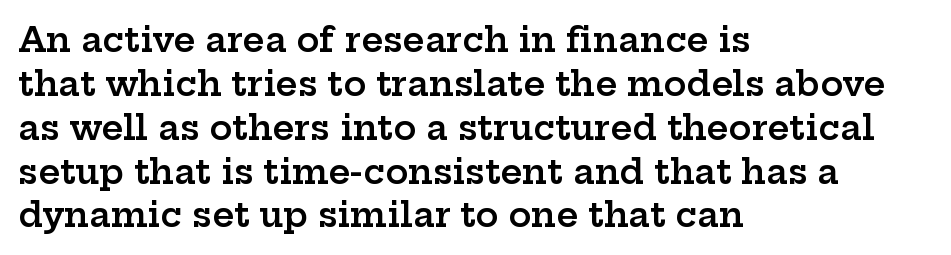
Q: Is the text bold? A: Semi-bold.
Q: Is the text italic (slanted)? A: No, it is upright.
Q: Is the typeface a serif or a sans-serif typeface? A: Serif.
Q: Is the text underlined? A: No.
Q: How is the paragraph aligned? A: Left-aligned.
Q: Is the spacing between letters normal or unusually wide? A: Normal.
Q: Is the spacing between lines tight, normal or loose? A: Normal.
Q: Width (condensed, normal, or wide)? A: Wide.
Q: Stroke contrast? A: Low.
Q: x-height? A: Medium.
Q: Monospaced? A: No.
